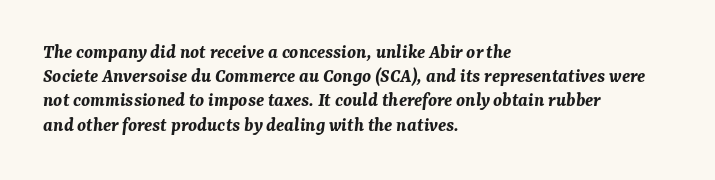
Q: Is the text bold? A: Yes.
Q: Is the text italic (slanted)? A: Yes, it leans right by about 7 degrees.
Q: Is the text underlined? A: No.
Q: How is the paragraph aligned? A: Left-aligned.
Q: Is the spacing between letters normal or unusually wide? A: Normal.
